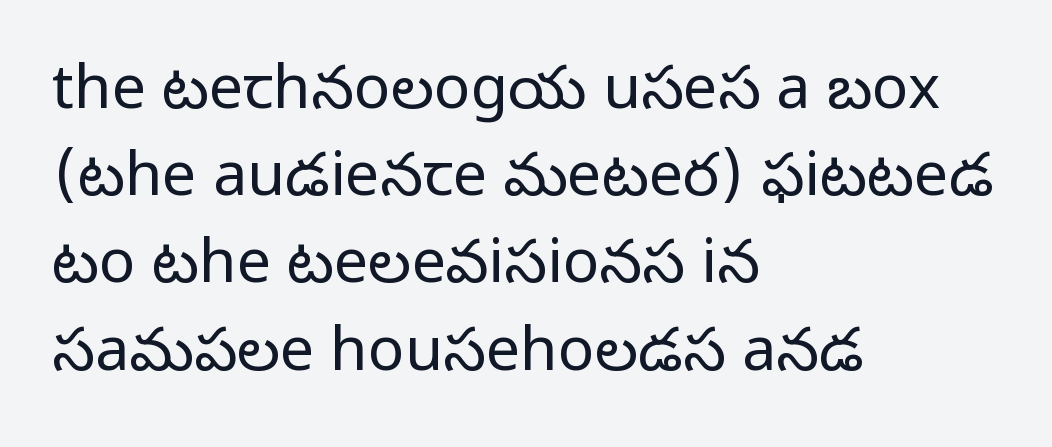
Q: Is the text bold? A: No.
Q: Is the text italic (slanted)? A: No, it is upright.
Q: Is the typeface a serif or a sans-serif typeface? A: Sans-serif.
Q: Is the text underlined? A: No.
Q: How is the paragraph aligned? A: Left-aligned.
Q: Is the spacing between letters normal or unusually wide? A: Normal.
Q: Is the spacing between lines tight, normal or loose? A: Normal.
Q: Width (condensed, normal, or wide)? A: Normal.
Q: Stroke contrast? A: Low.
Q: x-height? A: Medium.
Q: Monospaced? A: No.
